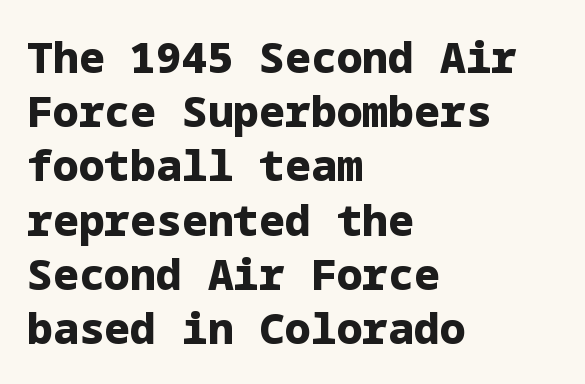
{"serif": "no", "italic": "no", "bold": "yes", "weight": "heavy", "width": "normal", "stroke_contrast": "low", "x_height": "medium", "underline": "no", "align": "left", "line_spacing": "normal", "line_spacing_ratio": 1.26, "letter_spacing": "normal", "letter_spacing_em": 0.0, "glyph_px": 43}
